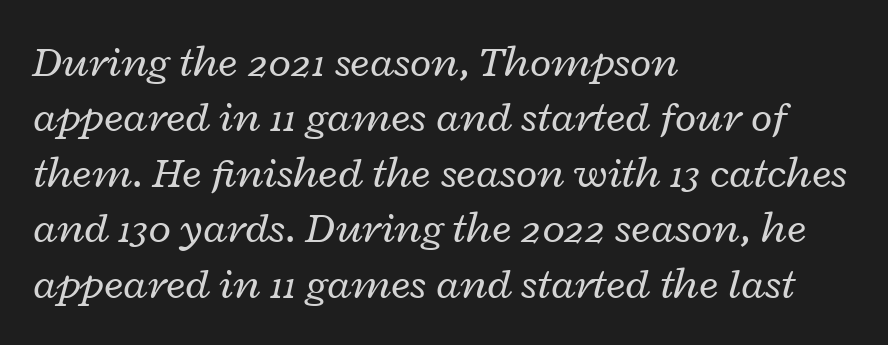
An italicized treatment has been applied to the whole sample. Honestly, the letter spacing is just normal — you wouldn't notice it. The strip under each line holds only bare page. Spacing verdict: proportional, widths tailored to each character. Is this a heavy cut? Hardly; it is regular or lighter. Students, observe: this is what conventionally led text looks like.
